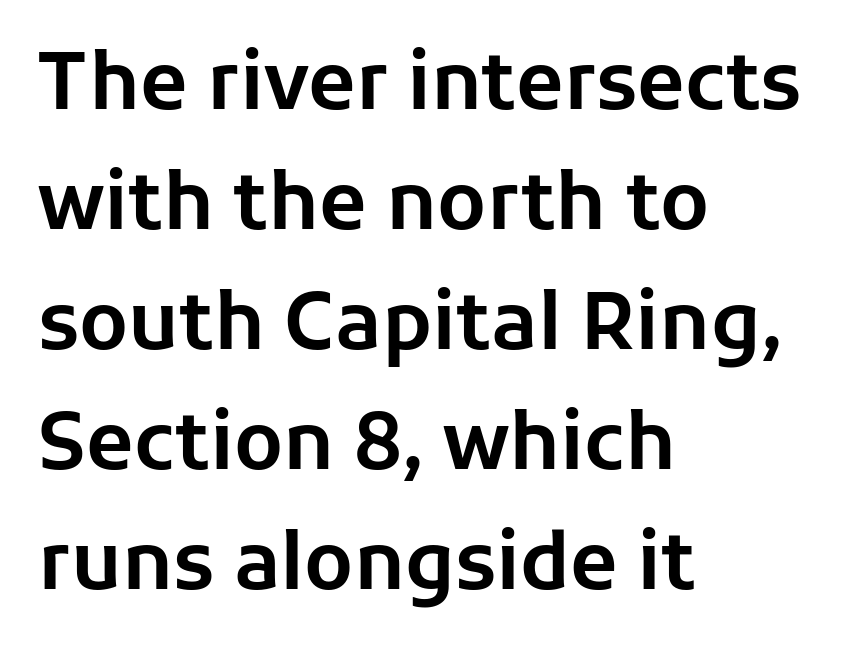
The lines are quadded left. Look at the bottom of the vertical strokes: they stop flat, with no serifs. Type without underlining. Unlike italic type, these characters show no tilt at all.
